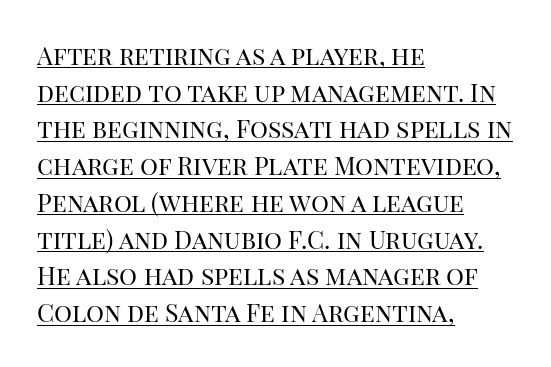
{"italic": "no", "bold": "no", "underline": "yes", "align": "left", "line_spacing": "normal", "line_spacing_ratio": 1.47, "letter_spacing": "normal", "letter_spacing_em": 0.0, "glyph_px": 25}
